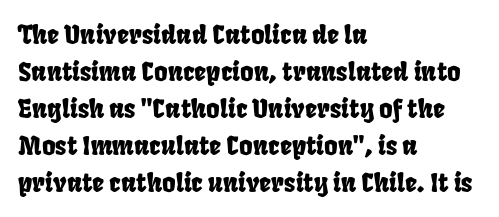
{"underline": "no", "align": "left", "line_spacing": "normal", "line_spacing_ratio": 1.42, "letter_spacing": "normal", "letter_spacing_em": 0.0, "glyph_px": 26}
